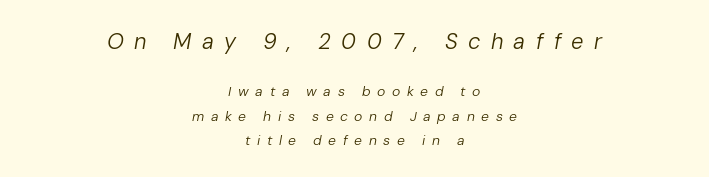
Q: Is the text bold? A: No.
Q: Is the text italic (slanted)? A: Yes, it leans right by about 10 degrees.
Q: Is the text underlined? A: No.
Q: How is the paragraph aligned? A: Centered.
Q: Is the spacing between letters normal or unusually wide? A: Unusually wide.
Q: Which block of text is set in a larger size, the first (top) or the second (bottom)? A: The first (top) one.
